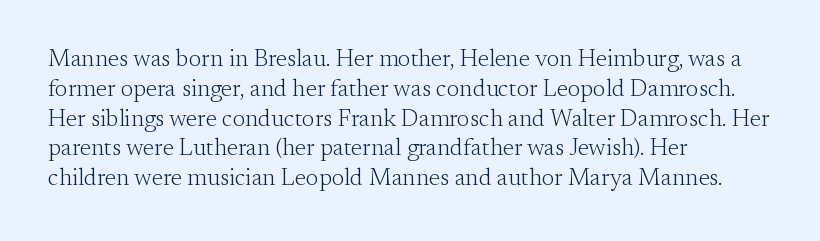
The image shows 24 px text type, upright; set left-aligned, line spacing 1.24x, normal letter spacing, not underlined.
